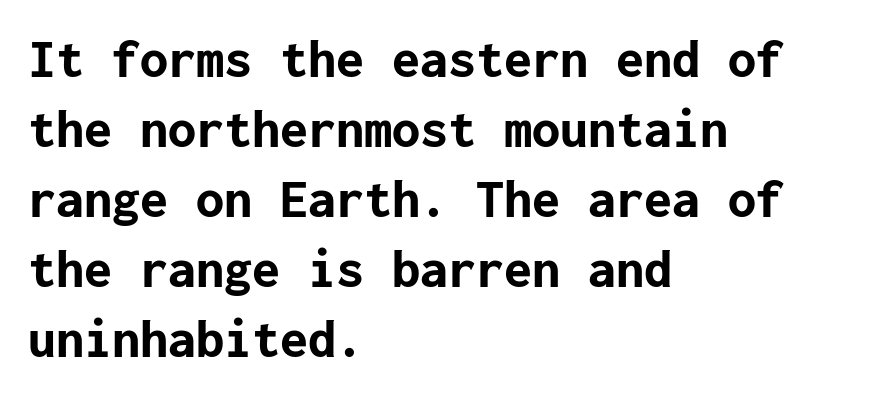
The lines in this sample share a left origin and differ only in where they stop. The characters look thick and weighty, a clear bold. The type family on display is of the sans-serif kind. Check the space under the baseline: it is left empty. Italic: no, the glyphs are upright roman.
